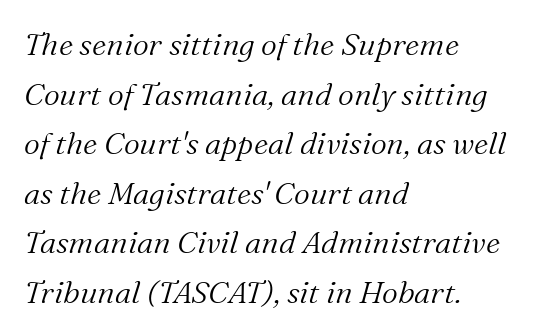
Q: Is the text bold? A: No.
Q: Is the text italic (slanted)? A: Yes, it leans right by about 16 degrees.
Q: Is the typeface a serif or a sans-serif typeface? A: Serif.
Q: Is the text underlined? A: No.
Q: How is the paragraph aligned? A: Left-aligned.
Q: Is the spacing between letters normal or unusually wide? A: Normal.
Q: Is the spacing between lines tight, normal or loose? A: Normal.
Q: Width (condensed, normal, or wide)? A: Normal.
Q: Stroke contrast? A: Medium.
Q: x-height? A: Medium.
Q: Monospaced? A: No.
